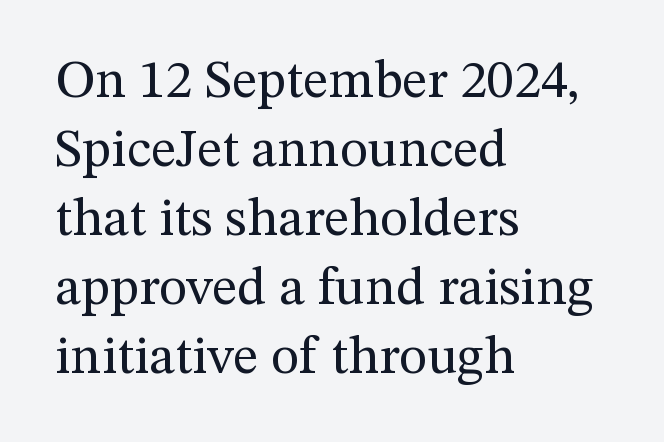
{"serif": "yes", "italic": "no", "bold": "no", "weight": "regular", "width": "normal", "stroke_contrast": "medium", "x_height": "medium", "monospaced": "no", "underline": "no", "align": "left", "line_spacing": "normal", "line_spacing_ratio": 1.28, "letter_spacing": "normal", "letter_spacing_em": 0.0, "glyph_px": 54}
